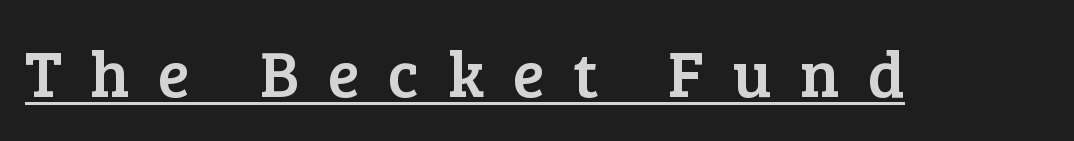
{"serif": "yes", "italic": "no", "width": "normal", "stroke_contrast": "low", "x_height": "medium", "monospaced": "no", "underline": "yes", "letter_spacing": "wide", "letter_spacing_em": 0.43, "glyph_px": 66}
